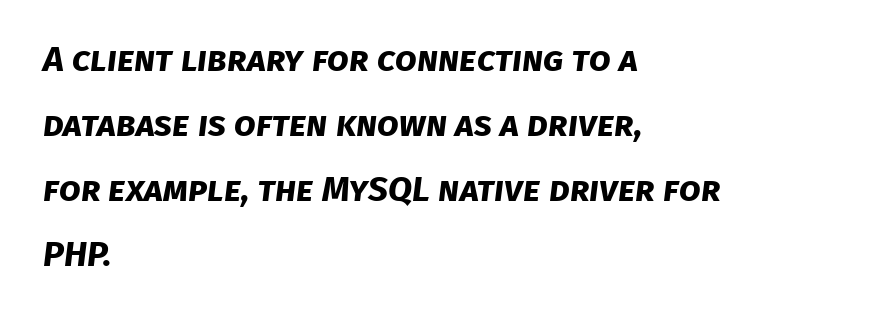
The image shows 35 px bold sans-serif type; set left-aligned, line spacing 1.86x, normal letter spacing, not underlined; low stroke contrast and a large x-height.
